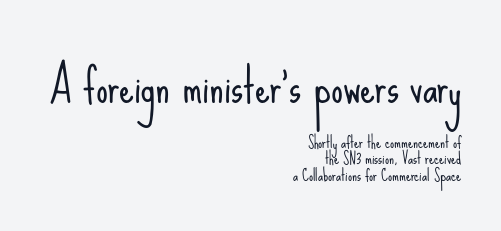
Short and long lines alike share a common ending point at right. Stroke terminals: plain, sans-serif. Every character sits straight up, as roman type does. Here the glyphs are tracked normally, forming tight word shapes. Underline: absent.
